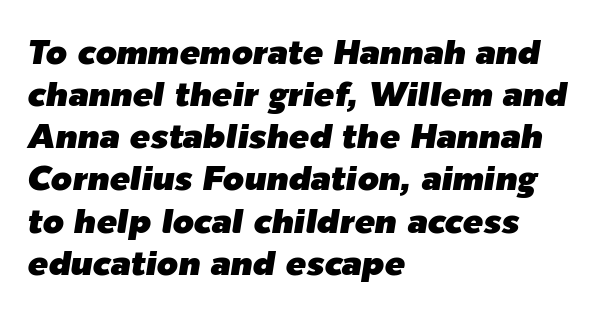
Q: Is the text italic (slanted)? A: Yes, it leans right by about 9 degrees.
Q: Is the text underlined? A: No.
Q: How is the paragraph aligned? A: Left-aligned.
Q: Is the spacing between letters normal or unusually wide? A: Normal.
Q: Width (condensed, normal, or wide)? A: Normal.
Q: Stroke contrast? A: Low.
Q: x-height? A: Medium.
Q: Monospaced? A: No.
